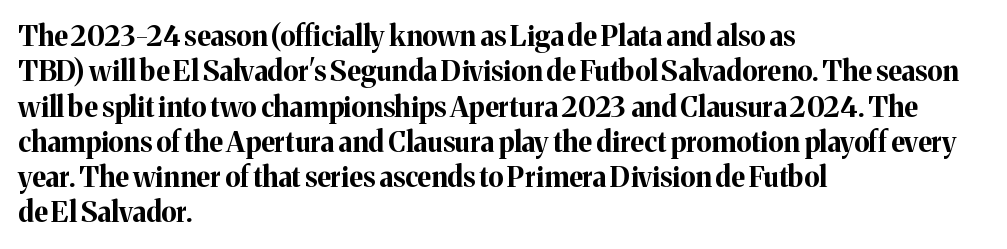
Q: Is the text bold? A: Yes.
Q: Is the text italic (slanted)? A: No, it is upright.
Q: Is the typeface a serif or a sans-serif typeface? A: Serif.
Q: Is the text underlined? A: No.
Q: How is the paragraph aligned? A: Left-aligned.
Q: Is the spacing between letters normal or unusually wide? A: Normal.
Q: Is the spacing between lines tight, normal or loose? A: Normal.
Q: Width (condensed, normal, or wide)? A: Normal.
Q: Stroke contrast? A: Medium.
Q: x-height? A: Medium.
Q: Monospaced? A: No.
